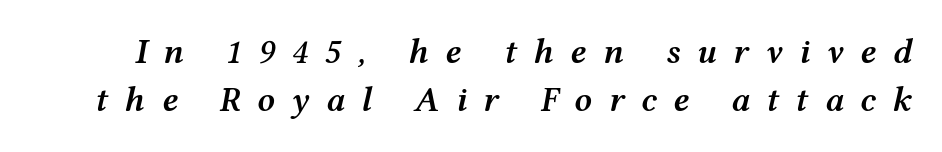
Students, this is semibold: more ink than regular, less than bold. Notice how descenders clear the ascenders below comfortably — that's standard leading. The rendering inserts visible extra space after every character. Has an underline been added? It has not. Notice how the stems are inclined rather than vertical — that's the hallmark of italics.
